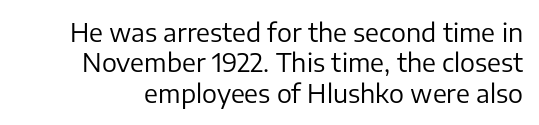
Is the type heavy? It reads as light-to-regular instead. Tracking here is standard; glyphs follow each other at the usual distance. Letters rest on an invisible, unmarked baseline. The axis of the letterforms is exactly vertical.
